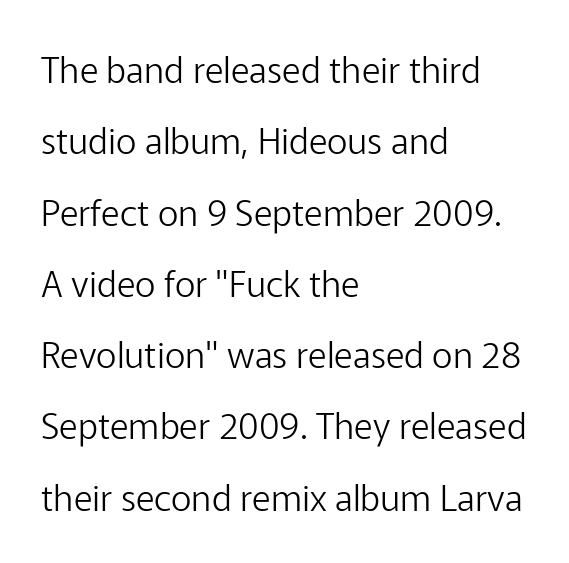
{"serif": "no", "italic": "no", "bold": "no", "weight": "light", "width": "normal", "stroke_contrast": "low", "x_height": "medium", "monospaced": "no", "underline": "no", "align": "left", "line_spacing": "loose", "line_spacing_ratio": 1.98, "letter_spacing": "normal", "letter_spacing_em": 0.0, "glyph_px": 36}
